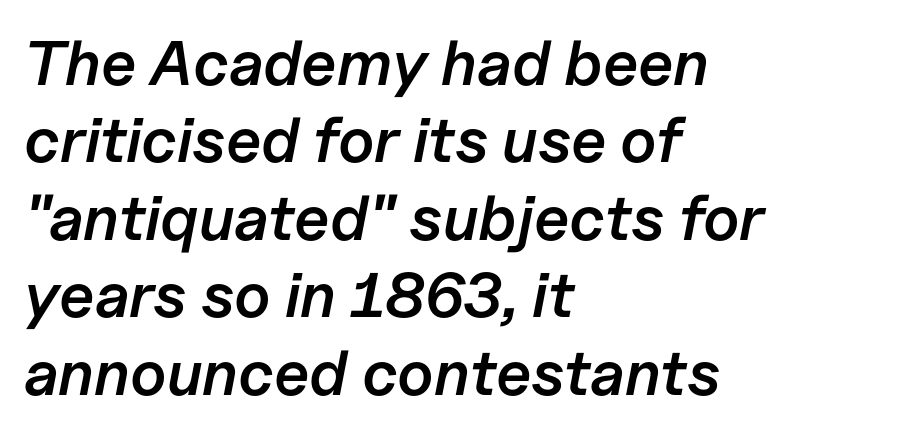
{"italic": "yes", "lean": "right", "slant_degrees": 11, "bold": "semi", "weight": "semibold", "width": "normal", "stroke_contrast": "low", "x_height": "medium", "monospaced": "no", "underline": "no", "align": "left", "line_spacing_ratio": 1.23, "letter_spacing": "normal", "letter_spacing_em": 0.0, "glyph_px": 63}
